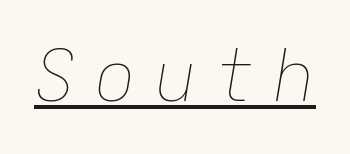
{"italic": "yes", "lean": "right", "slant_degrees": 9, "bold": "no", "weight": "thin", "width": "normal", "stroke_contrast": "low", "x_height": "medium", "monospaced": "yes", "underline": "yes", "letter_spacing": "wide", "letter_spacing_em": 0.24, "glyph_px": 71}
